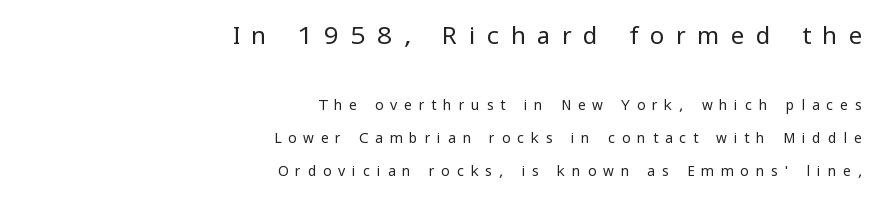
Q: Is the text bold? A: No.
Q: Is the text italic (slanted)? A: No, it is upright.
Q: Is the text underlined? A: No.
Q: How is the paragraph aligned? A: Right-aligned.
Q: Is the spacing between letters normal or unusually wide? A: Unusually wide.
Q: Is the spacing between lines tight, normal or loose? A: Loose.
Q: Which block of text is set in a larger size, the first (top) or the second (bottom)? A: The first (top) one.
